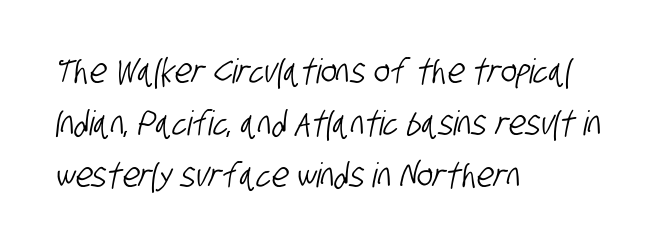
Observe the ordinary spacing: letters are neighbours, not strangers. In terms of letterform style, serifs are entirely absent. Students, observe: this is what conventionally led text looks like. Just letters on the line, the space beneath them empty. The rendering uses natural spacing where letterforms have individual widths.
